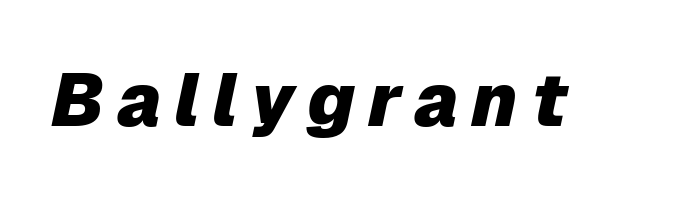
The image shows 74 px heavy type, italic (leaning right); set not underlined; low stroke contrast and a medium x-height.
